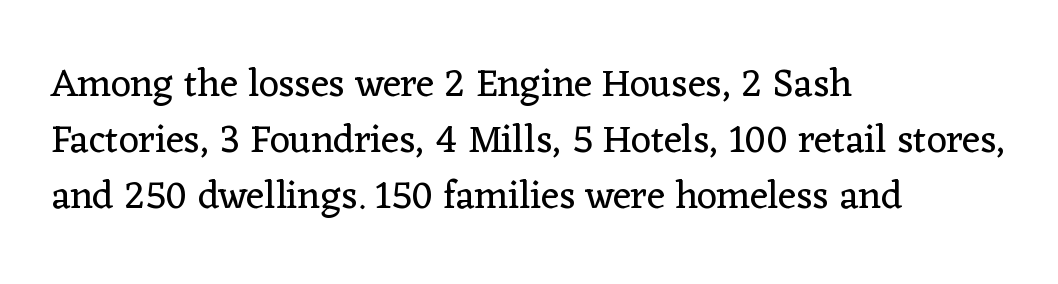
The image shows 39 px regular-weight serif type, upright; set left-aligned, normal line spacing (1.43x), normal letter spacing, not underlined; low stroke contrast and a medium x-height.
